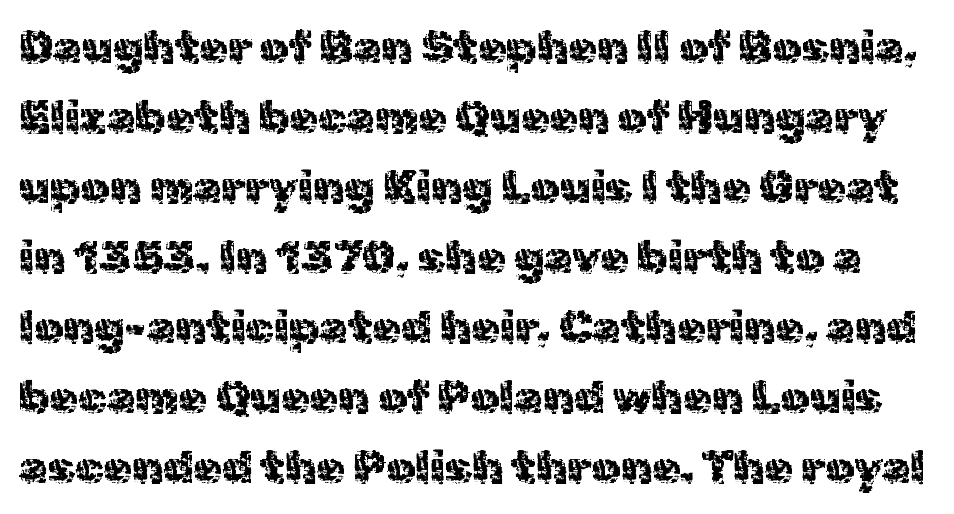
The space beneath each line is pristine and unruled. Is there much room between lines? A standard amount, neither cramped nor airy. The type is set solid horizontally, with unmodified tracking. Stroke terminals: plain, sans-serif.
